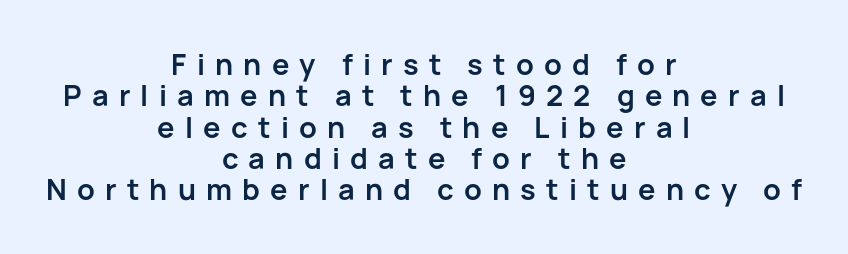
Q: Is the text bold? A: Yes.
Q: Is the text italic (slanted)? A: No, it is upright.
Q: Is the typeface a serif or a sans-serif typeface? A: Sans-serif.
Q: Is the text underlined? A: No.
Q: How is the paragraph aligned? A: Centered.
Q: Is the spacing between letters normal or unusually wide? A: Unusually wide.
Q: Is the spacing between lines tight, normal or loose? A: Tight.
Q: Width (condensed, normal, or wide)? A: Normal.
Q: Stroke contrast? A: Low.
Q: x-height? A: Medium.
Q: Monospaced? A: No.
